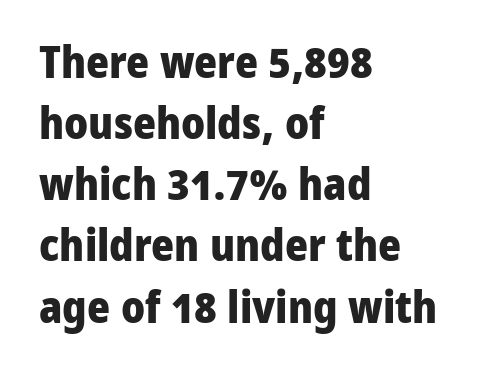
Q: Is the text bold? A: Yes.
Q: Is the text italic (slanted)? A: No, it is upright.
Q: Is the typeface a serif or a sans-serif typeface? A: Sans-serif.
Q: Is the text underlined? A: No.
Q: How is the paragraph aligned? A: Left-aligned.
Q: Is the spacing between letters normal or unusually wide? A: Normal.
Q: Is the spacing between lines tight, normal or loose? A: Normal.
Q: Width (condensed, normal, or wide)? A: Normal.
Q: Stroke contrast? A: Low.
Q: x-height? A: Medium.
Q: Monospaced? A: No.
